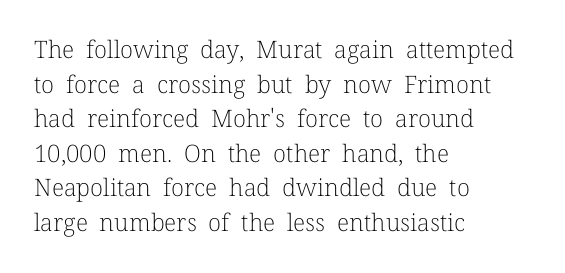
Q: Is the text bold? A: No.
Q: Is the text italic (slanted)? A: No, it is upright.
Q: Is the text underlined? A: No.
Q: How is the paragraph aligned? A: Left-aligned.
Q: Is the spacing between letters normal or unusually wide? A: Normal.
Q: Is the spacing between lines tight, normal or loose? A: Normal.
